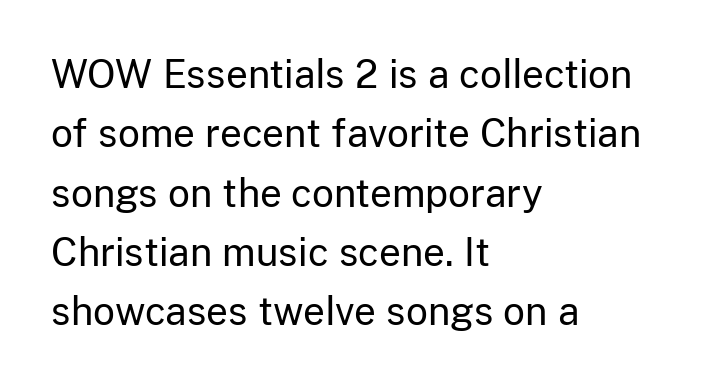
The image shows 38 px regular-weight sans-serif type, upright; set left-aligned, normal line spacing (1.56x), normal letter spacing, not underlined; low stroke contrast and a medium x-height.
